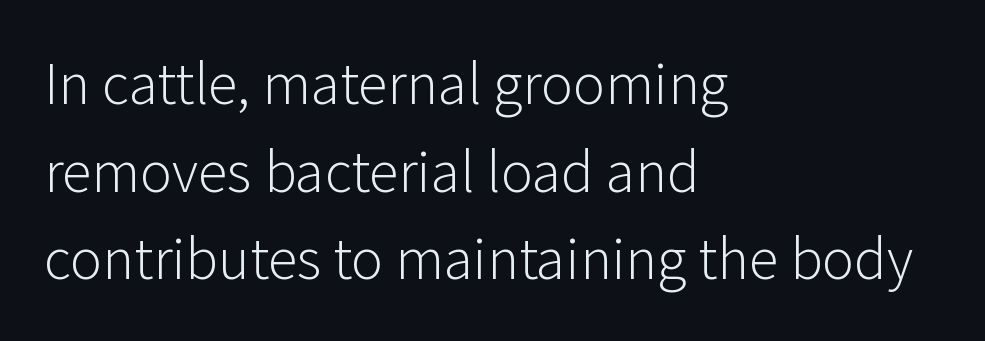
Q: Is the text bold? A: No.
Q: Is the text italic (slanted)? A: No, it is upright.
Q: Is the typeface a serif or a sans-serif typeface? A: Sans-serif.
Q: Is the text underlined? A: No.
Q: How is the paragraph aligned? A: Left-aligned.
Q: Is the spacing between letters normal or unusually wide? A: Normal.
Q: Is the spacing between lines tight, normal or loose? A: Normal.
Q: Width (condensed, normal, or wide)? A: Normal.
Q: Stroke contrast? A: Low.
Q: x-height? A: Medium.
Q: Monospaced? A: No.
